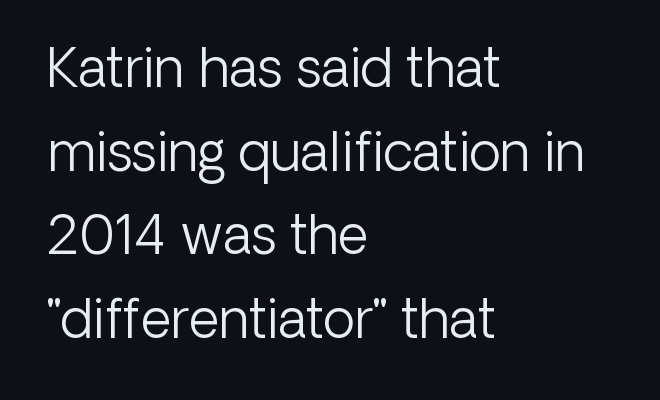
The letterforms sit shoulder to shoulder at normal distance. Each letter keeps its own natural width here, so spacing adapts to shape. The gap between lines stays unmarked. Compared with typical paragraphs, the rows here are spaced about the same. This rendering employs a face without finishing strokes, i.e., a sans-serif.
